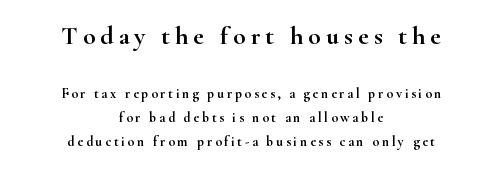
{"italic": "no", "underline": "no", "align": "center", "line_spacing_ratio": 1.72, "larger_block": "first", "size_ratio": 1.86, "glyph_px": 26}
